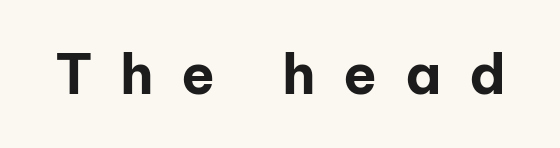
The rendering shows plain stroke endings on the letterforms — a sans-serif design. Posture: vertical. Check the space under the baseline: it is left empty. Tracking here is generous; glyphs stand well apart from one another. The characters look thick and weighty, a clear bold. Varying glyph widths throughout — classic text-font behaviour.
